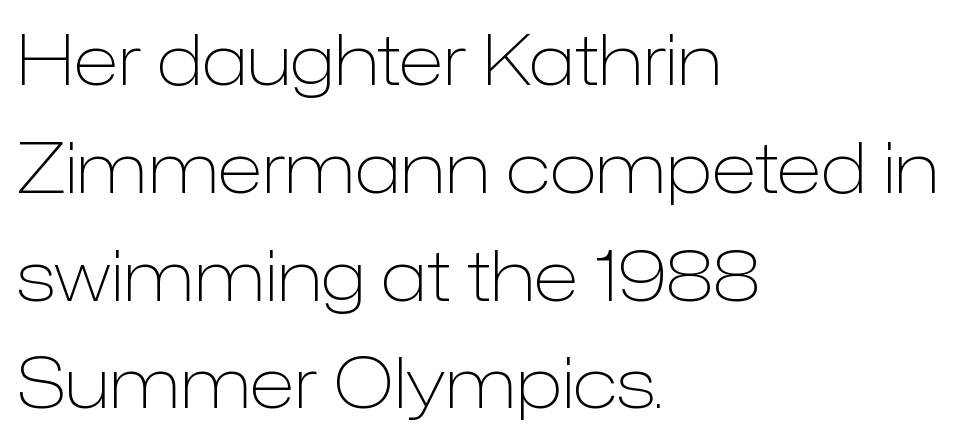
Q: Is the text bold? A: No.
Q: Is the text italic (slanted)? A: No, it is upright.
Q: Is the typeface a serif or a sans-serif typeface? A: Sans-serif.
Q: Is the text underlined? A: No.
Q: How is the paragraph aligned? A: Left-aligned.
Q: Is the spacing between letters normal or unusually wide? A: Normal.
Q: Is the spacing between lines tight, normal or loose? A: Normal.
Q: Width (condensed, normal, or wide)? A: Normal.
Q: Stroke contrast? A: Low.
Q: x-height? A: Medium.
Q: Monospaced? A: No.
